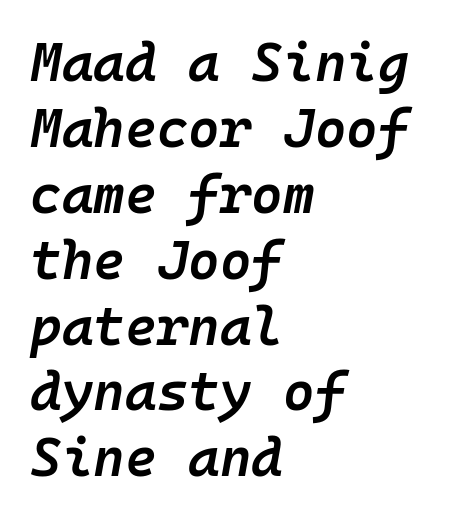
Line beginnings align vertically; line endings do not. This is oblique type, the kind used for emphasis or titles. Default kerning and tracking; the words read as compact shapes. Stroke thickness is moderately raised; the sample reads as semibold. Nobody drew a line under any word here.
